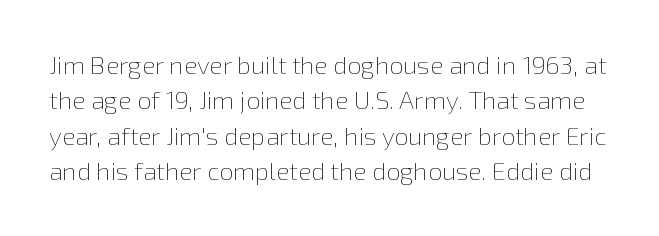
Q: Is the text bold? A: No.
Q: Is the text italic (slanted)? A: No, it is upright.
Q: Is the text underlined? A: No.
Q: Is the spacing between letters normal or unusually wide? A: Normal.
Q: Is the spacing between lines tight, normal or loose? A: Normal.
